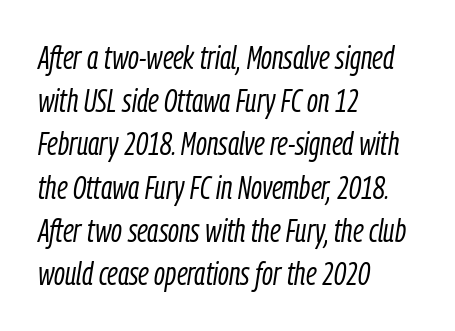
Q: Is the text bold? A: No.
Q: Is the text italic (slanted)? A: Yes, it leans right by about 9 degrees.
Q: Is the text underlined? A: No.
Q: How is the paragraph aligned? A: Left-aligned.
Q: Is the spacing between letters normal or unusually wide? A: Normal.
Q: Is the spacing between lines tight, normal or loose? A: Normal.
Q: Width (condensed, normal, or wide)? A: Condensed.
Q: Stroke contrast? A: Low.
Q: x-height? A: Medium.
Q: Monospaced? A: No.
